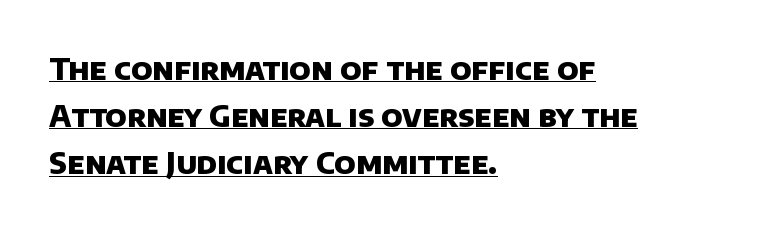
Q: Is the text bold? A: Yes.
Q: Is the typeface a serif or a sans-serif typeface? A: Sans-serif.
Q: Is the text underlined? A: Yes.
Q: How is the paragraph aligned? A: Left-aligned.
Q: Is the spacing between letters normal or unusually wide? A: Normal.
Q: Is the spacing between lines tight, normal or loose? A: Normal.
Q: Width (condensed, normal, or wide)? A: Normal.
Q: Stroke contrast? A: Low.
Q: x-height? A: Large.
Q: Monospaced? A: No.
